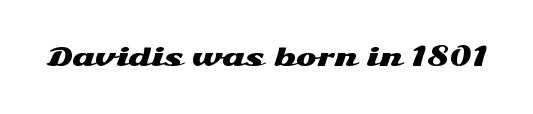
The image shows 25 px text type; set normal letter spacing, not underlined.
